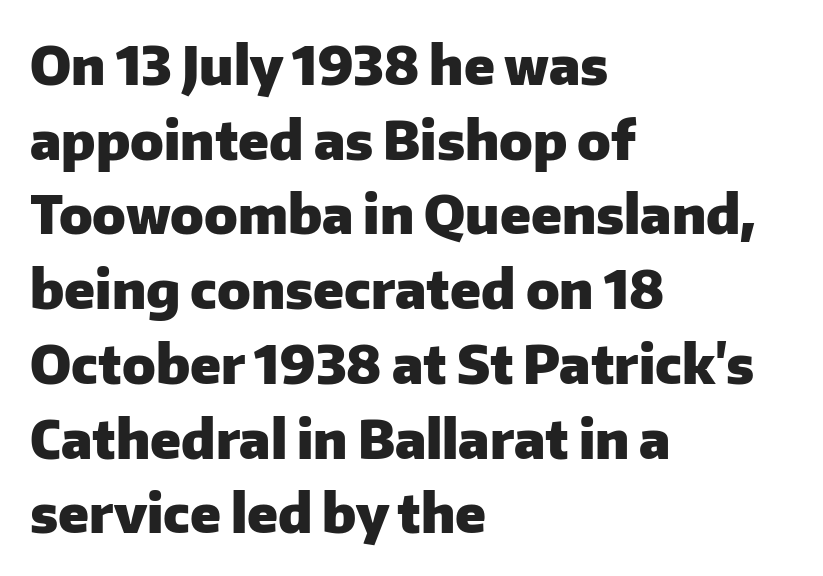
The image shows 53 px heavy sans-serif type, upright; set left-aligned, normal line spacing (1.41x), normal letter spacing, not underlined; low stroke contrast and a medium x-height.
